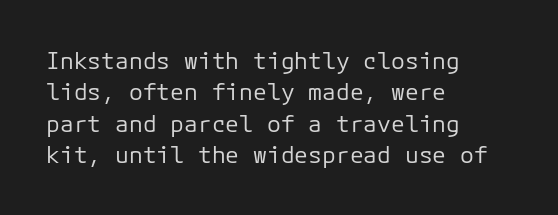
One glance says typical: line gaps are just what's usual. What stands out about the letter spacing? Nothing — it is the standard amount. This reads as an unemphasized weight, regular at the heaviest. The text block is weighted toward the left margin, trailing off unevenly rightward. Descender tails drop into unmarked territory. The specimen reads as upright at a glance.
